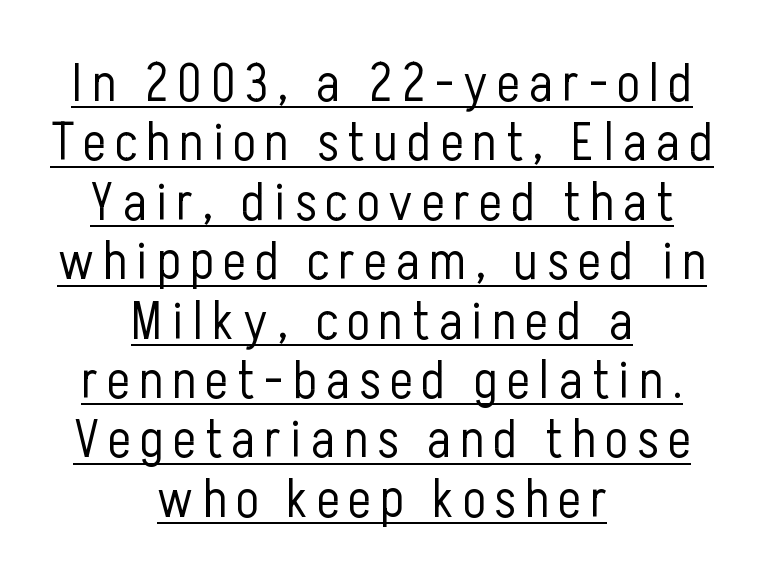
The image shows 54 px light, condensed sans-serif type, upright; set centered, tight line spacing (1.1x), underlined; low stroke contrast and a medium x-height.
